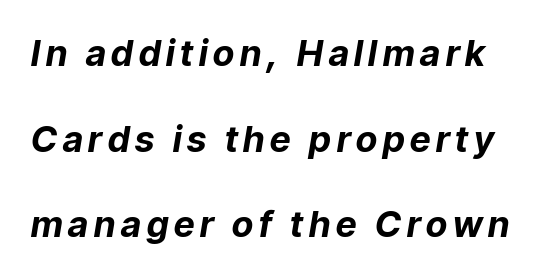
Q: Is the text bold? A: Yes.
Q: Is the text italic (slanted)? A: Yes, it leans right by about 9 degrees.
Q: Is the text underlined? A: No.
Q: Is the spacing between lines tight, normal or loose? A: Loose.
Q: Width (condensed, normal, or wide)? A: Normal.
Q: Stroke contrast? A: Low.
Q: x-height? A: Medium.
Q: Monospaced? A: No.
